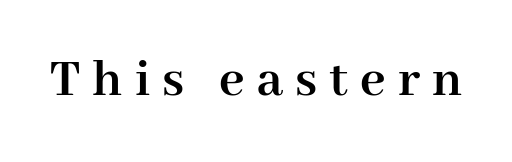
Q: Is the text bold? A: Yes.
Q: Is the text italic (slanted)? A: No, it is upright.
Q: Is the typeface a serif or a sans-serif typeface? A: Serif.
Q: Is the text underlined? A: No.
Q: Is the spacing between letters normal or unusually wide? A: Unusually wide.
Q: Width (condensed, normal, or wide)? A: Normal.
Q: Stroke contrast? A: High.
Q: x-height? A: Medium.
Q: Monospaced? A: No.
